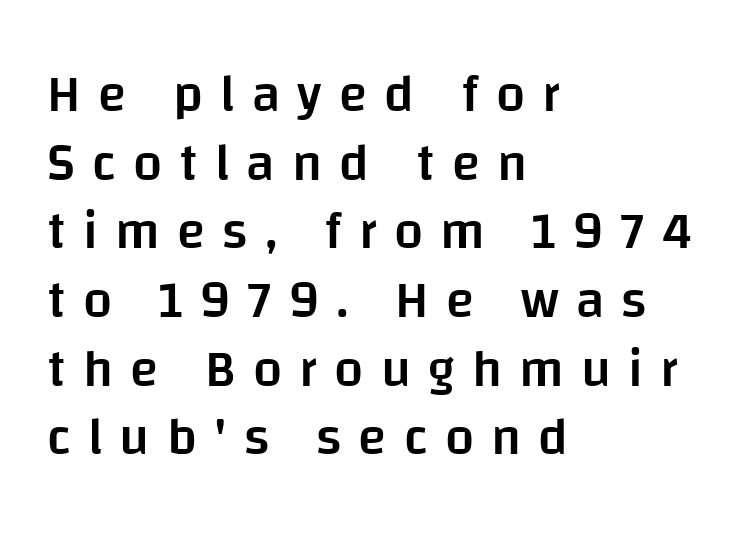
Q: Is the text bold? A: Semi-bold.
Q: Is the text italic (slanted)? A: No, it is upright.
Q: Is the typeface a serif or a sans-serif typeface? A: Sans-serif.
Q: Is the text underlined? A: No.
Q: How is the paragraph aligned? A: Left-aligned.
Q: Is the spacing between letters normal or unusually wide? A: Unusually wide.
Q: Is the spacing between lines tight, normal or loose? A: Normal.
Q: Width (condensed, normal, or wide)? A: Normal.
Q: Stroke contrast? A: Low.
Q: x-height? A: Large.
Q: Monospaced? A: No.
